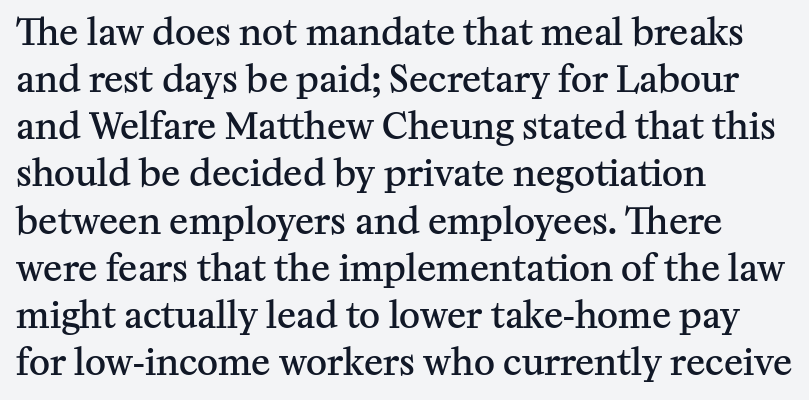
{"serif": "yes", "italic": "no", "bold": "semi", "weight": "semibold", "width": "normal", "stroke_contrast": "medium", "x_height": "medium", "monospaced": "no", "underline": "no", "align": "left", "line_spacing": "normal", "line_spacing_ratio": 1.31, "letter_spacing": "normal", "letter_spacing_em": 0.0, "glyph_px": 36}
